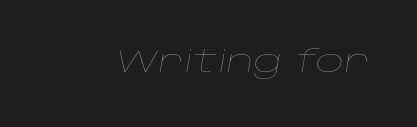
Q: Is the text bold? A: No.
Q: Is the text italic (slanted)? A: Yes, it leans right by about 10 degrees.
Q: Is the text underlined? A: No.
Q: Is the spacing between letters normal or unusually wide? A: Normal.
Q: Width (condensed, normal, or wide)? A: Wide.
Q: Stroke contrast? A: Low.
Q: x-height? A: Large.
Q: Monospaced? A: No.
